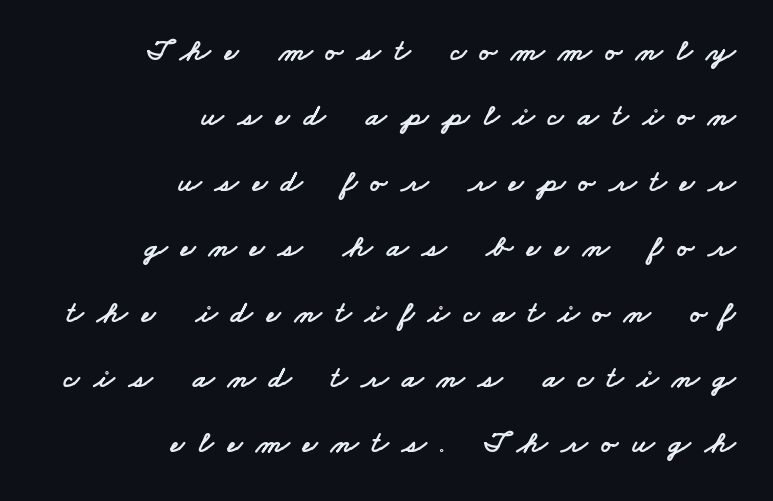
{"serif": "no", "width": "wide", "stroke_contrast": "low", "x_height": "small", "monospaced": "no", "underline": "no", "align": "right", "line_spacing": "loose", "line_spacing_ratio": 2.11, "letter_spacing": "wide", "letter_spacing_em": 0.45, "glyph_px": 31}
